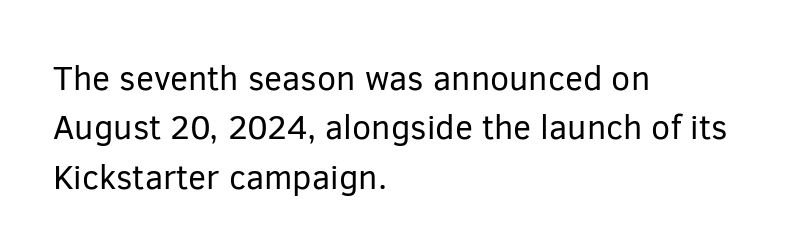
Caption: multi-line text, flush left, ragged right. Looks like regular typesetting: each glyph gets only the width it needs. Do the letters lean? They stand straight. A clean baseline with only descenders dipping below it. Nobody touched the tracking dial on this one. Serif or sans? Sans — the stroke terminals are bare.
